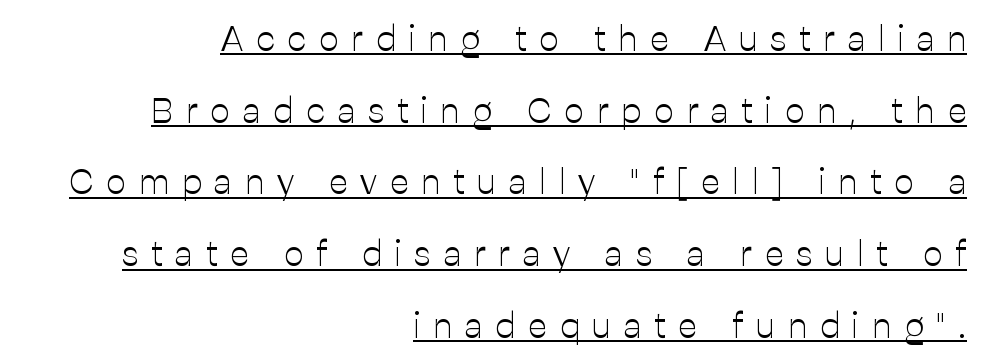
Q: Is the text bold? A: No.
Q: Is the text italic (slanted)? A: No, it is upright.
Q: Is the typeface a serif or a sans-serif typeface? A: Sans-serif.
Q: Is the text underlined? A: Yes.
Q: How is the paragraph aligned? A: Right-aligned.
Q: Is the spacing between letters normal or unusually wide? A: Unusually wide.
Q: Is the spacing between lines tight, normal or loose? A: Loose.
Q: Width (condensed, normal, or wide)? A: Normal.
Q: Stroke contrast? A: Low.
Q: x-height? A: Medium.
Q: Monospaced? A: No.
